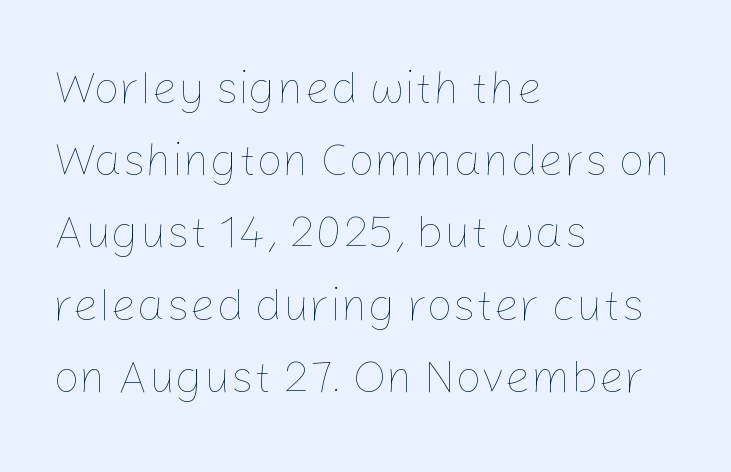
Q: Is the text bold? A: No.
Q: Is the text italic (slanted)? A: No, it is upright.
Q: Is the text underlined? A: No.
Q: How is the paragraph aligned? A: Left-aligned.
Q: Is the spacing between letters normal or unusually wide? A: Normal.
Q: Is the spacing between lines tight, normal or loose? A: Normal.
Q: Width (condensed, normal, or wide)? A: Normal.
Q: Stroke contrast? A: Low.
Q: x-height? A: Medium.
Q: Monospaced? A: No.
